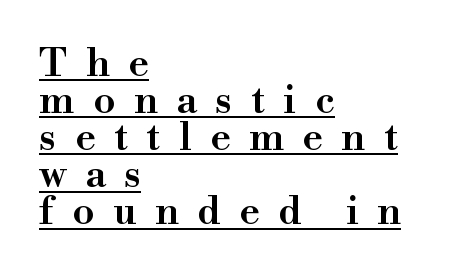
Q: Is the text bold? A: Semi-bold.
Q: Is the text italic (slanted)? A: No, it is upright.
Q: Is the typeface a serif or a sans-serif typeface? A: Serif.
Q: Is the text underlined? A: Yes.
Q: How is the paragraph aligned? A: Left-aligned.
Q: Is the spacing between letters normal or unusually wide? A: Unusually wide.
Q: Is the spacing between lines tight, normal or loose? A: Tight.
Q: Width (condensed, normal, or wide)? A: Normal.
Q: Stroke contrast? A: High.
Q: x-height? A: Small.
Q: Monospaced? A: No.
